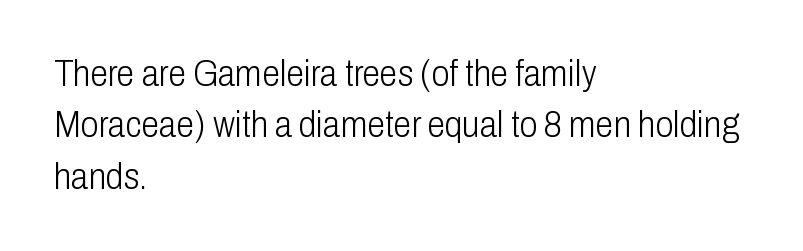
{"serif": "no", "italic": "no", "bold": "no", "weight": "light", "width": "condensed", "stroke_contrast": "low", "x_height": "medium", "monospaced": "no", "underline": "no", "align": "left", "line_spacing": "normal", "line_spacing_ratio": 1.43, "letter_spacing": "normal", "letter_spacing_em": 0.0, "glyph_px": 36}
